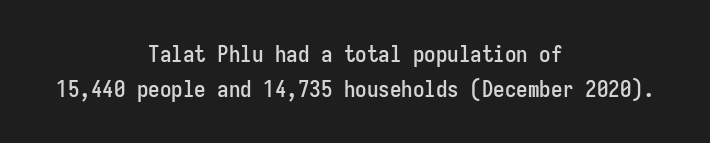
The paragraph shown floats in the horizontal middle. Students, observe: this is what conventionally led text looks like. No extra tracking has been applied to these lines. Italic: no, the glyphs are upright roman. This rendering features lettering with no underline.
